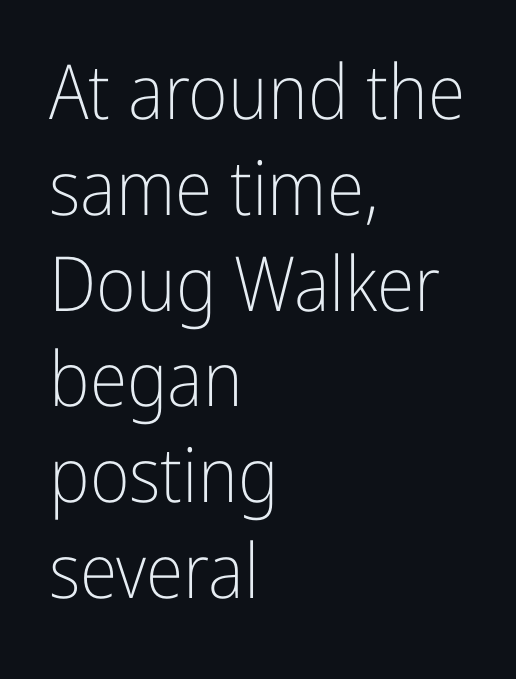
Q: Is the text bold? A: No.
Q: Is the text italic (slanted)? A: No, it is upright.
Q: Is the typeface a serif or a sans-serif typeface? A: Sans-serif.
Q: Is the text underlined? A: No.
Q: How is the paragraph aligned? A: Left-aligned.
Q: Is the spacing between letters normal or unusually wide? A: Normal.
Q: Is the spacing between lines tight, normal or loose? A: Normal.
Q: Width (condensed, normal, or wide)? A: Condensed.
Q: Stroke contrast? A: Low.
Q: x-height? A: Medium.
Q: Monospaced? A: No.
